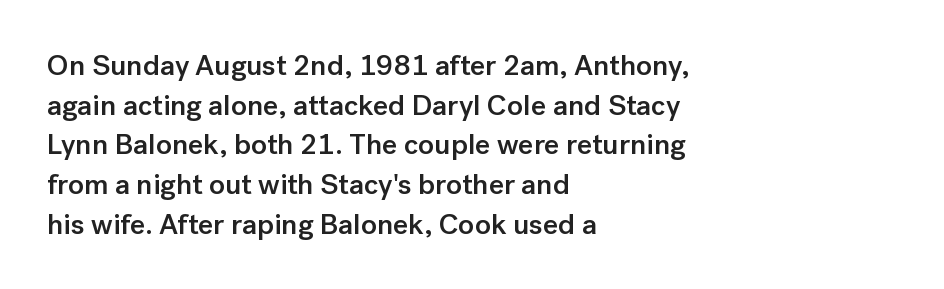
Q: Is the text bold? A: Semi-bold.
Q: Is the text italic (slanted)? A: No, it is upright.
Q: Is the typeface a serif or a sans-serif typeface? A: Sans-serif.
Q: Is the text underlined? A: No.
Q: How is the paragraph aligned? A: Left-aligned.
Q: Is the spacing between letters normal or unusually wide? A: Normal.
Q: Is the spacing between lines tight, normal or loose? A: Normal.
Q: Width (condensed, normal, or wide)? A: Normal.
Q: Stroke contrast? A: Low.
Q: x-height? A: Medium.
Q: Monospaced? A: No.
